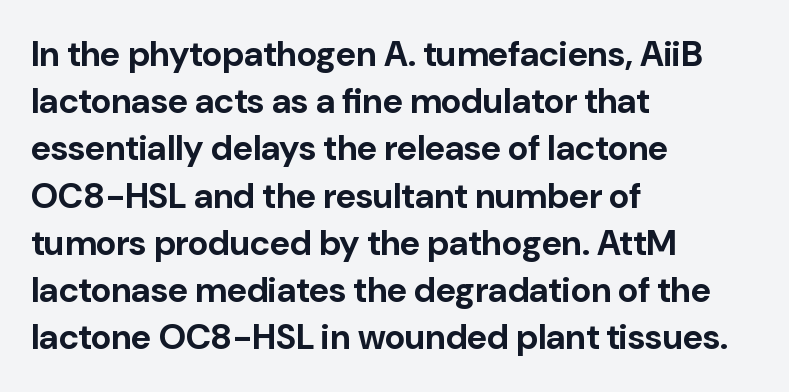
The image shows 35 px bold sans-serif type, upright; set left-aligned, normal line spacing (1.35x), normal letter spacing, not underlined; low stroke contrast and a medium x-height.
